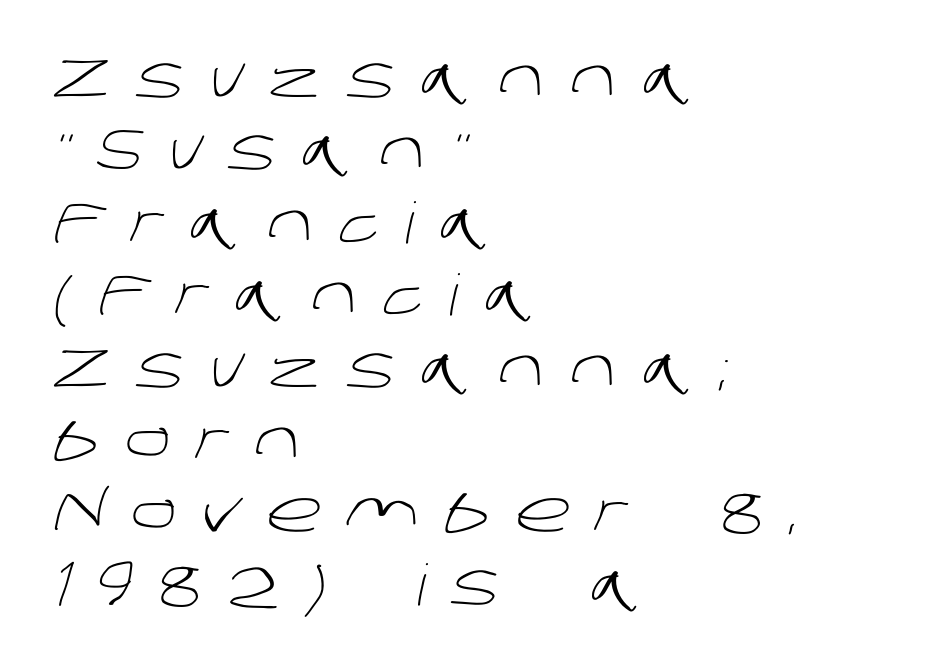
The image shows 57 px light sans-serif type; set left-aligned, normal line spacing (1.27x), unusually wide letter spacing (+0.45 em), not underlined; low stroke contrast and a large x-height.
